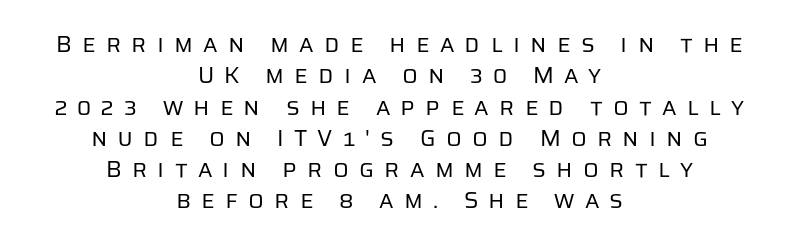
Between one letter and the next there's a generous, obvious gap. Posture: straight, roman, zero tilt. The paragraph has two soft edges and a firm central axis. The space between consecutive lines is moderate. Stem width sits at or under what a default text font uses.
